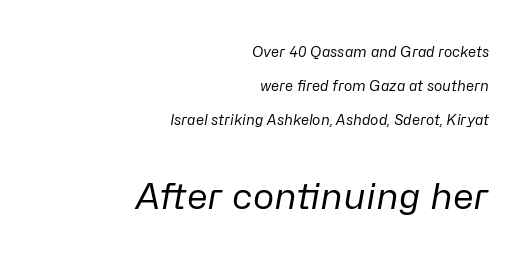
{"italic": "yes", "lean": "right", "slant_degrees": 10, "bold": "no", "weight": "regular", "width": "normal", "stroke_contrast": "low", "x_height": "medium", "monospaced": "no", "underline": "no", "align": "right", "line_spacing": "loose", "line_spacing_ratio": 2.44, "letter_spacing": "normal", "letter_spacing_em": 0.0, "larger_block": "second", "size_ratio": 2.57, "glyph_px": 36}
